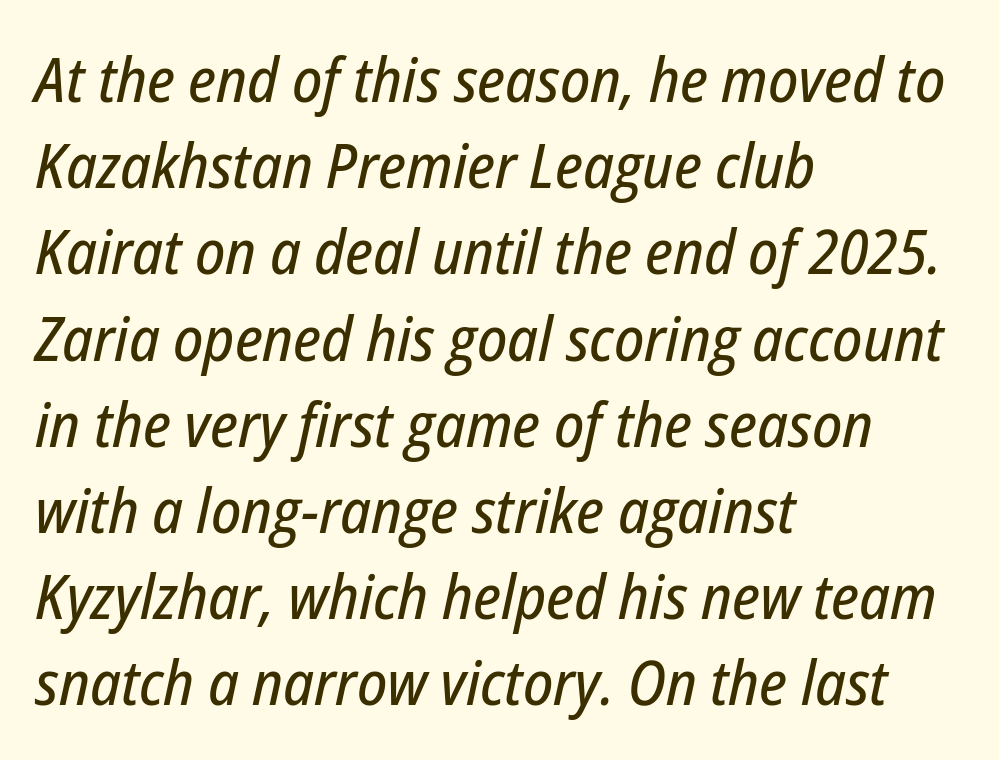
{"italic": "yes", "lean": "right", "slant_degrees": 12, "width": "condensed", "stroke_contrast": "low", "x_height": "medium", "monospaced": "no", "underline": "no", "align": "left", "line_spacing": "normal", "line_spacing_ratio": 1.39, "letter_spacing": "normal", "letter_spacing_em": 0.0, "glyph_px": 62}
